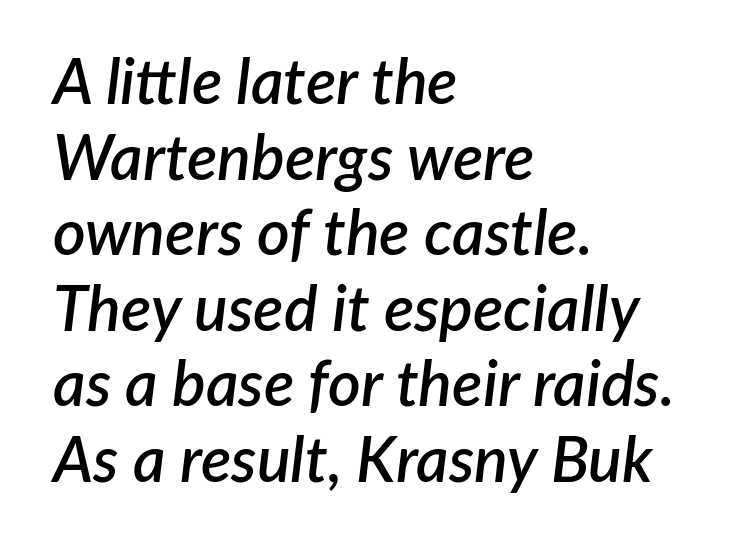
Varying glyph widths throughout — classic text-font behaviour. Typographic density is moderately raised because the face is semibold. Does the copy run flush right? No — it runs flush left. Clear beneath every line of the passage. The letters are slanted; this is an italic face.
